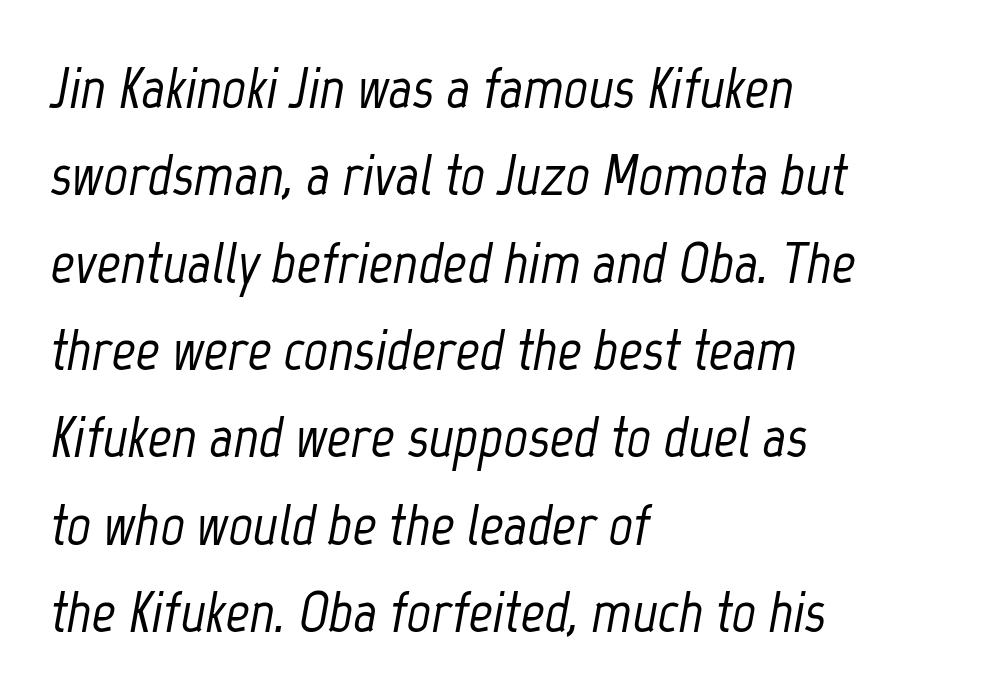
Q: Is the text italic (slanted)? A: Yes, it leans right by about 12 degrees.
Q: Is the text underlined? A: No.
Q: How is the paragraph aligned? A: Left-aligned.
Q: Is the spacing between letters normal or unusually wide? A: Normal.
Q: Is the spacing between lines tight, normal or loose? A: Normal.
Q: Width (condensed, normal, or wide)? A: Condensed.
Q: Stroke contrast? A: Low.
Q: x-height? A: Medium.
Q: Monospaced? A: No.
